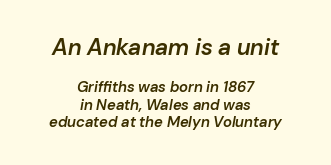
Q: Is the text bold? A: Semi-bold.
Q: Is the text italic (slanted)? A: Yes, it leans right by about 10 degrees.
Q: Is the text underlined? A: No.
Q: How is the paragraph aligned? A: Centered.
Q: Is the spacing between letters normal or unusually wide? A: Normal.
Q: Which block of text is set in a larger size, the first (top) or the second (bottom)? A: The first (top) one.
